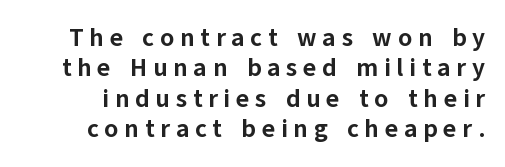
Q: Is the text bold? A: Yes.
Q: Is the text italic (slanted)? A: No, it is upright.
Q: Is the text underlined? A: No.
Q: Is the spacing between letters normal or unusually wide? A: Unusually wide.
